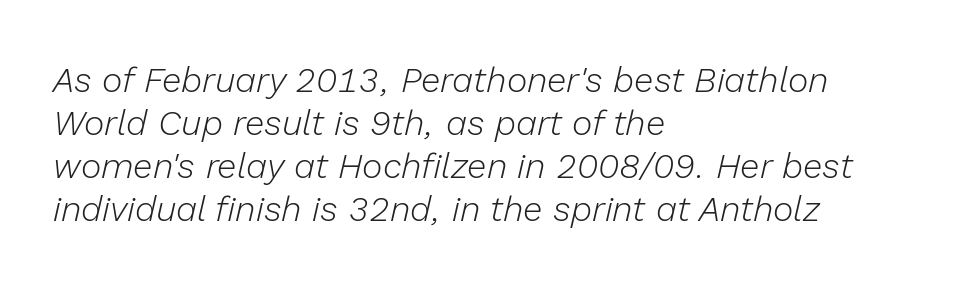
The image shows 35 px light type, italic (leaning right); set left-aligned, line spacing 1.23x, normal letter spacing, not underlined; low stroke contrast and a medium x-height.
